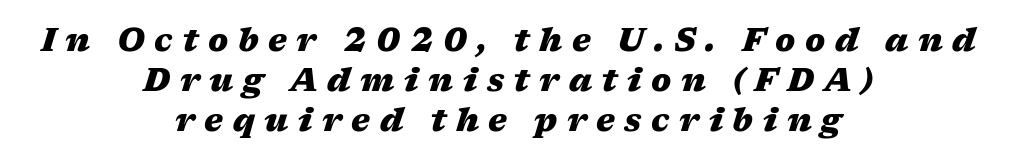
{"italic": "yes", "lean": "right", "slant_degrees": 17, "bold": "yes", "weight": "heavy", "width": "wide", "stroke_contrast": "medium", "x_height": "medium", "monospaced": "no", "underline": "no", "align": "center", "line_spacing": "normal", "line_spacing_ratio": 1.25, "letter_spacing": "wide", "letter_spacing_em": 0.3, "glyph_px": 32}
